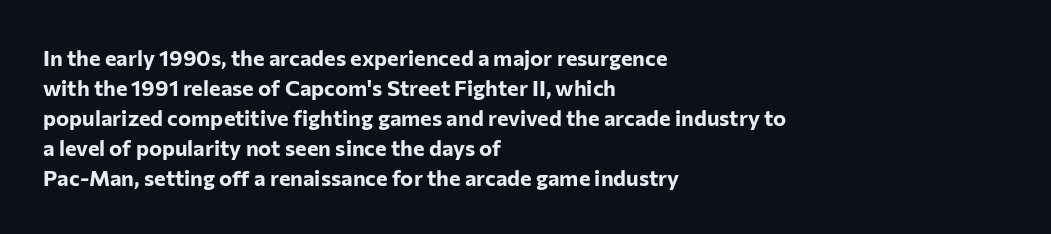
Italic: no, the glyphs are upright roman. Standard letterfit; no display-style spreading of the glyphs. Glance below the letters and you will spot only blank space. Its strokes are broad and dark, the hallmark of bold type.
